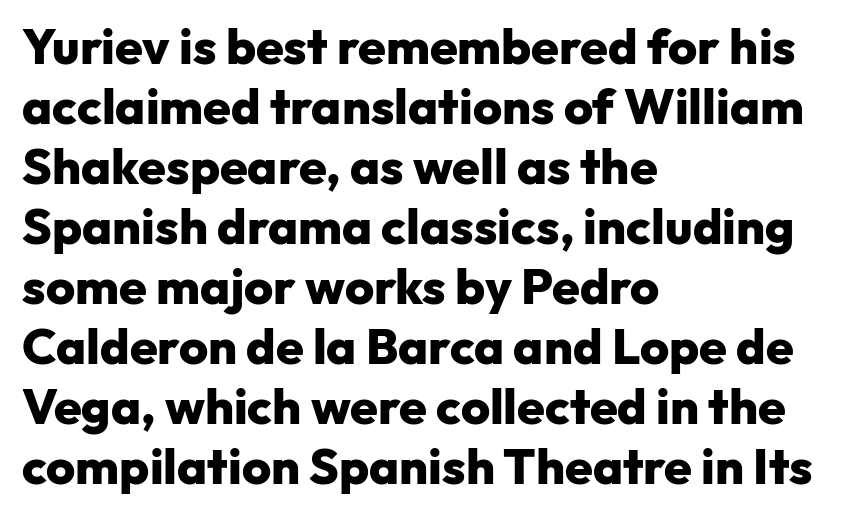
The image shows 50 px heavy sans-serif type, upright; set left-aligned, line spacing 1.2x, normal letter spacing, not underlined; low stroke contrast and a medium x-height.
